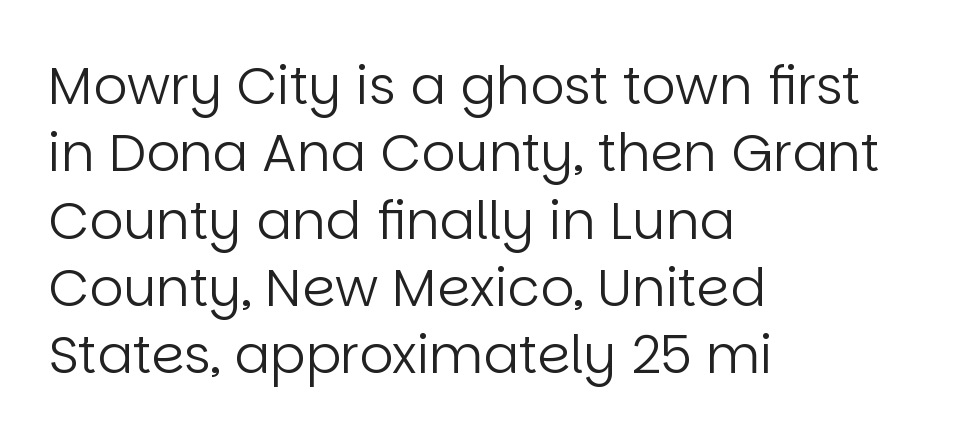
Casual observation: everything's shoved over to the left. The specimen reads as upright at a glance. Unbolded letterforms with no extra heft. This sample keeps an unexceptional amount of space between lines.
